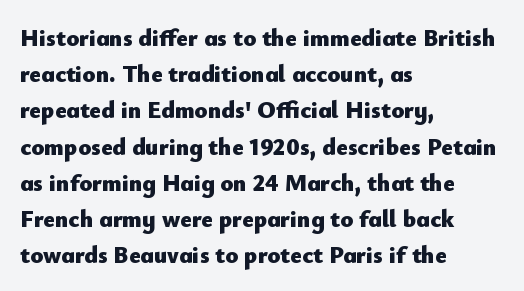
Q: Is the text bold? A: Yes.
Q: Is the text italic (slanted)? A: No, it is upright.
Q: Is the text underlined? A: No.
Q: How is the paragraph aligned? A: Left-aligned.
Q: Is the spacing between letters normal or unusually wide? A: Normal.
Q: Is the spacing between lines tight, normal or loose? A: Normal.
